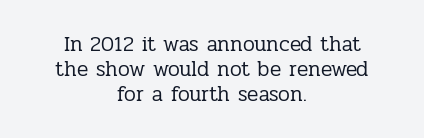
Q: Is the text bold? A: No.
Q: Is the text italic (slanted)? A: No, it is upright.
Q: Is the text underlined? A: No.
Q: How is the paragraph aligned? A: Centered.
Q: Is the spacing between letters normal or unusually wide? A: Normal.
